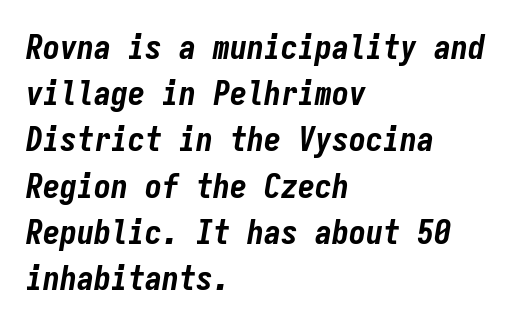
The image shows 34 px bold, condensed type, italic (leaning right), monospaced; set left-aligned, normal line spacing (1.36x), normal letter spacing, not underlined; low stroke contrast and a medium x-height.
